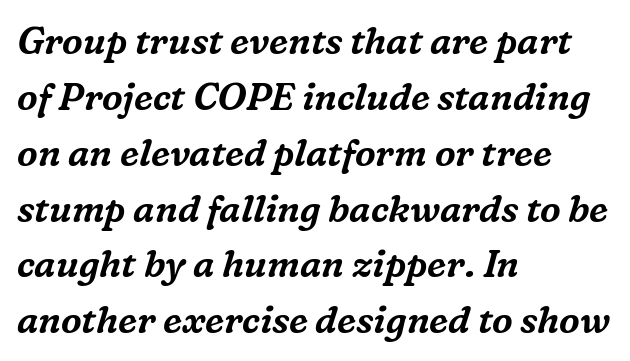
{"serif": "yes", "italic": "yes", "lean": "right", "slant_degrees": 16, "width": "normal", "stroke_contrast": "medium", "x_height": "medium", "monospaced": "no", "underline": "no", "align": "left", "line_spacing": "normal", "line_spacing_ratio": 1.51, "letter_spacing": "normal", "letter_spacing_em": 0.0, "glyph_px": 37}
